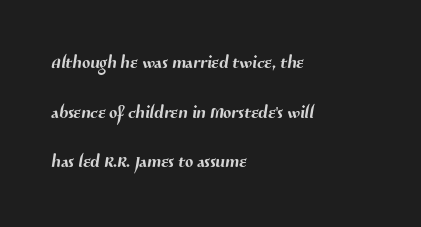
{"underline": "no", "align": "left", "line_spacing": "loose", "line_spacing_ratio": 2.07, "letter_spacing": "normal", "letter_spacing_em": 0.0, "glyph_px": 24}
